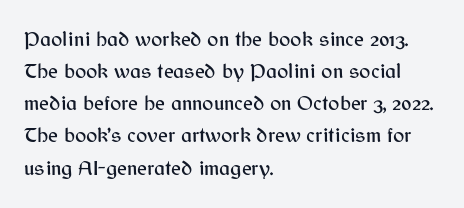
Q: Is the text italic (slanted)? A: No, it is upright.
Q: Is the text underlined? A: No.
Q: How is the paragraph aligned? A: Left-aligned.
Q: Is the spacing between letters normal or unusually wide? A: Normal.
Q: Is the spacing between lines tight, normal or loose? A: Normal.
